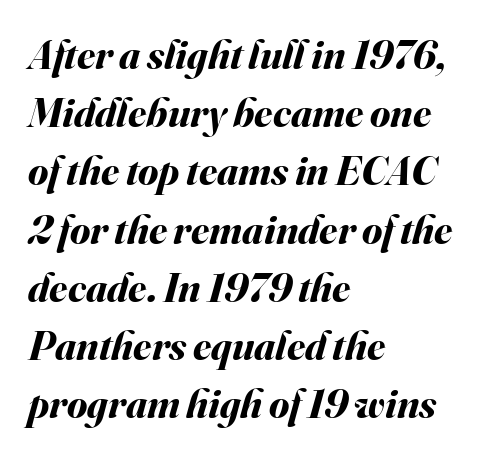
{"italic": "yes", "lean": "right", "slant_degrees": 16, "bold": "yes", "weight": "bold", "width": "normal", "stroke_contrast": "medium", "x_height": "small", "monospaced": "no", "underline": "no", "align": "left", "line_spacing": "normal", "line_spacing_ratio": 1.42, "letter_spacing": "normal", "letter_spacing_em": 0.0, "glyph_px": 41}
